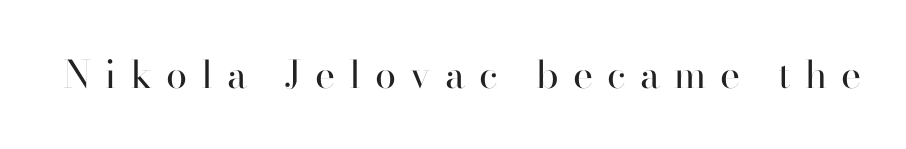
{"serif": "no", "italic": "no", "bold": "no", "weight": "regular", "width": "normal", "stroke_contrast": "high", "x_height": "small", "monospaced": "no", "underline": "no", "letter_spacing": "wide", "letter_spacing_em": 0.37, "glyph_px": 38}
